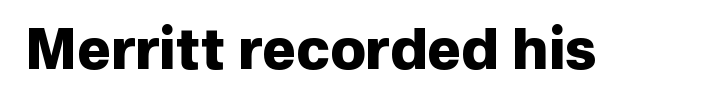
The image shows 57 px heavy sans-serif type, upright; set normal letter spacing, not underlined; low stroke contrast and a medium x-height.
